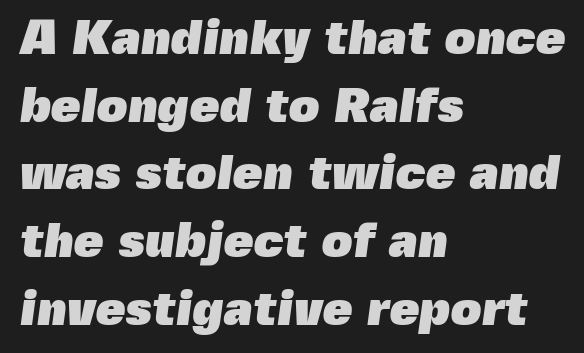
Q: Is the text bold? A: Yes.
Q: Is the typeface a serif or a sans-serif typeface? A: Sans-serif.
Q: Is the text underlined? A: No.
Q: How is the paragraph aligned? A: Left-aligned.
Q: Is the spacing between letters normal or unusually wide? A: Normal.
Q: Is the spacing between lines tight, normal or loose? A: Normal.
Q: Width (condensed, normal, or wide)? A: Normal.
Q: x-height? A: Medium.
Q: Monospaced? A: No.
